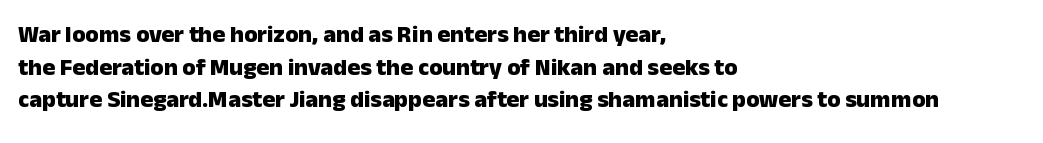
{"italic": "no", "bold": "yes", "underline": "no", "align": "left", "line_spacing": "normal", "line_spacing_ratio": 1.36, "letter_spacing": "normal", "letter_spacing_em": 0.0, "glyph_px": 24}
